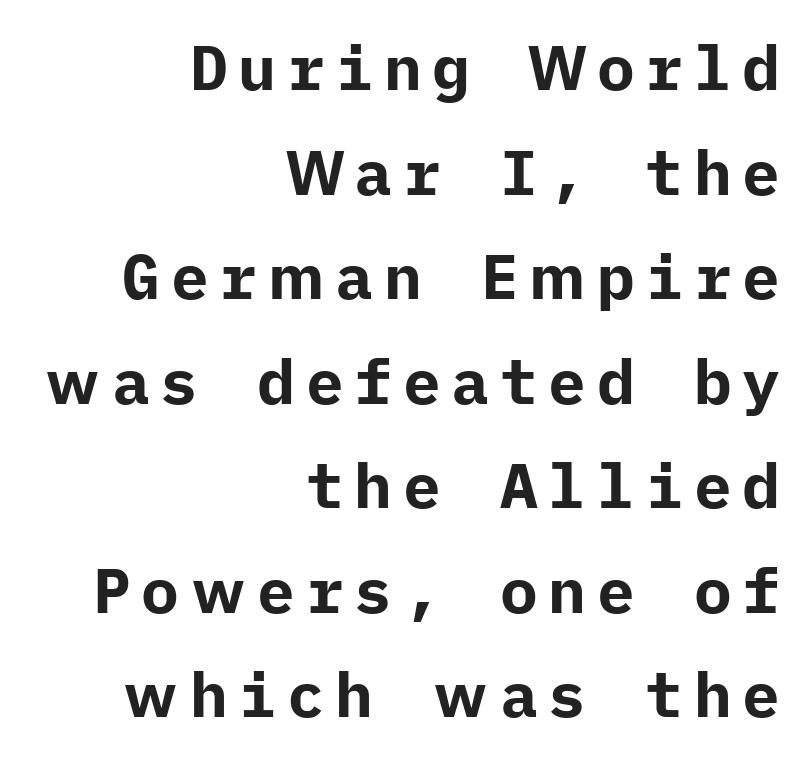
The image shows 63 px bold sans-serif type, upright; set right-aligned, normal line spacing (1.66x), not underlined; low stroke contrast and a medium x-height.
